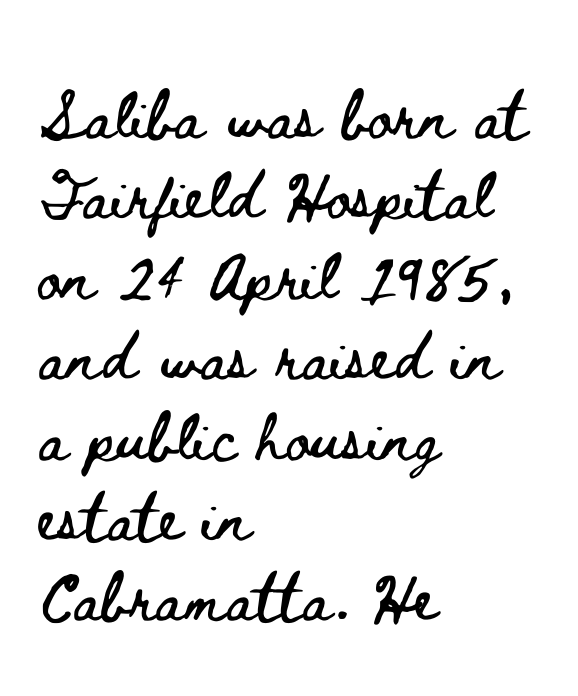
The image shows 60 px wide type; set left-aligned, normal line spacing (1.34x), normal letter spacing, not underlined; low stroke contrast and a small x-height.
